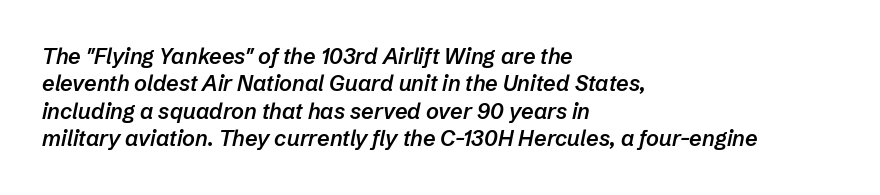
Caption: multi-line text, flush left, ragged right. Semibold letterforms, between regular and bold. The gaps between neighbouring characters are ordinary and unremarkable. Rows of type keep a routine distance in the vertical direction.
